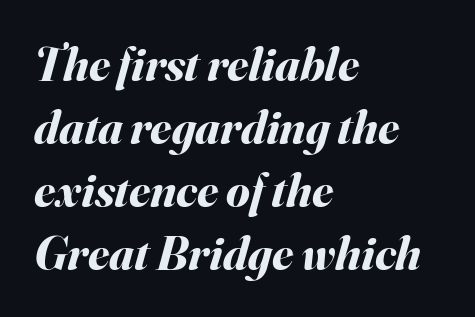
Q: Is the text bold? A: Yes.
Q: Is the text italic (slanted)? A: Yes, it leans right by about 16 degrees.
Q: Is the text underlined? A: No.
Q: How is the paragraph aligned? A: Left-aligned.
Q: Is the spacing between letters normal or unusually wide? A: Normal.
Q: Is the spacing between lines tight, normal or loose? A: Normal.
Q: Width (condensed, normal, or wide)? A: Normal.
Q: Stroke contrast? A: Medium.
Q: x-height? A: Small.
Q: Monospaced? A: No.
